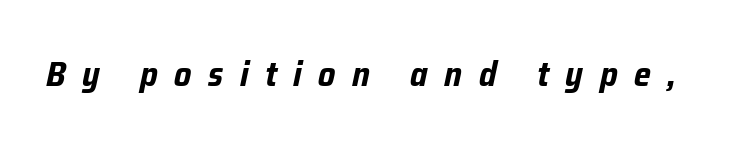
{"italic": "yes", "lean": "right", "slant_degrees": 12, "bold": "yes", "weight": "bold", "width": "condensed", "stroke_contrast": "low", "x_height": "medium", "monospaced": "no", "underline": "no", "letter_spacing": "wide", "letter_spacing_em": 0.47, "glyph_px": 35}
